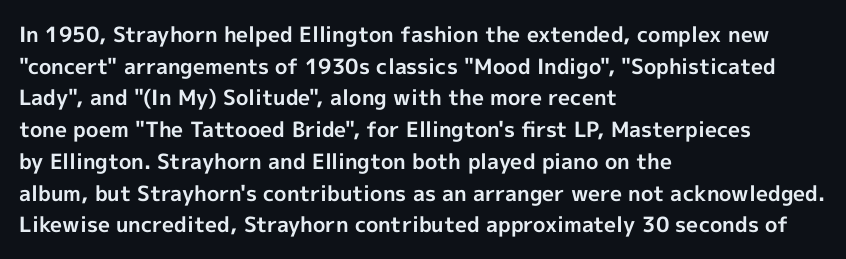
The image shows 21 px bold type, upright; set left-aligned, normal line spacing (1.51x), normal letter spacing, not underlined.
